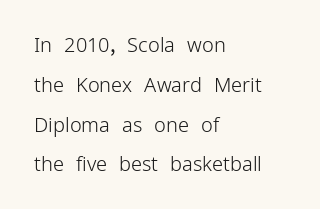
{"italic": "no", "bold": "no", "underline": "no", "align": "left", "line_spacing": "loose", "line_spacing_ratio": 1.99, "letter_spacing": "normal", "letter_spacing_em": 0.0, "glyph_px": 20}
